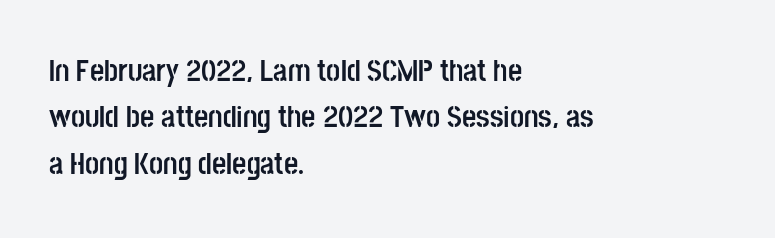
{"serif": "no", "italic": "no", "bold": "yes", "weight": "semibold", "width": "condensed", "stroke_contrast": "low", "x_height": "large", "monospaced": "no", "underline": "no", "align": "left", "line_spacing": "normal", "line_spacing_ratio": 1.5, "letter_spacing": "normal", "letter_spacing_em": 0.0, "glyph_px": 31}
